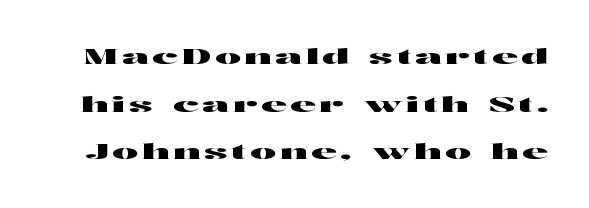
Q: Is the text italic (slanted)? A: No, it is upright.
Q: Is the text underlined? A: No.
Q: Is the spacing between lines tight, normal or loose? A: Loose.
